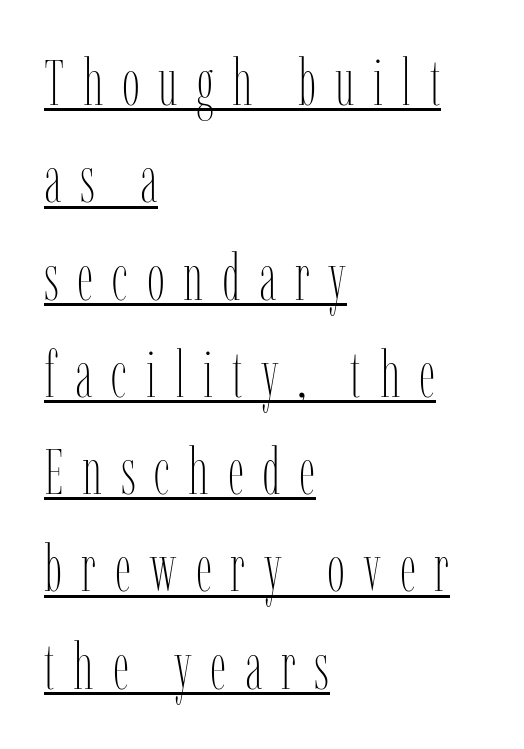
{"italic": "no", "bold": "no", "weight": "thin", "width": "condensed", "stroke_contrast": "low", "x_height": "medium", "monospaced": "no", "underline": "yes", "align": "left", "line_spacing": "normal", "line_spacing_ratio": 1.52, "letter_spacing": "wide", "letter_spacing_em": 0.29, "glyph_px": 64}
